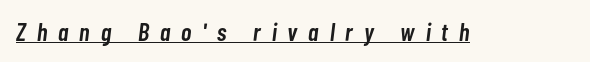
The letters are semibold — heavier than regular but short of a full bold. Spacing between characters has been opened up far beyond the box default. The rendering applies a slant to the glyphs. A typographer would call this underscored text.
